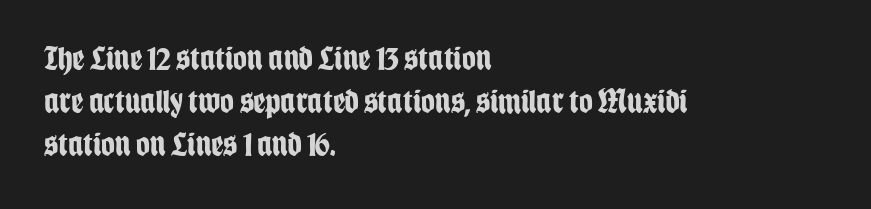
Q: Is the text bold? A: Yes.
Q: Is the text italic (slanted)? A: No, it is upright.
Q: Is the typeface a serif or a sans-serif typeface? A: Sans-serif.
Q: Is the text underlined? A: No.
Q: How is the paragraph aligned? A: Left-aligned.
Q: Is the spacing between letters normal or unusually wide? A: Normal.
Q: Is the spacing between lines tight, normal or loose? A: Normal.
Q: Width (condensed, normal, or wide)? A: Condensed.
Q: Stroke contrast? A: Low.
Q: x-height? A: Large.
Q: Monospaced? A: No.
